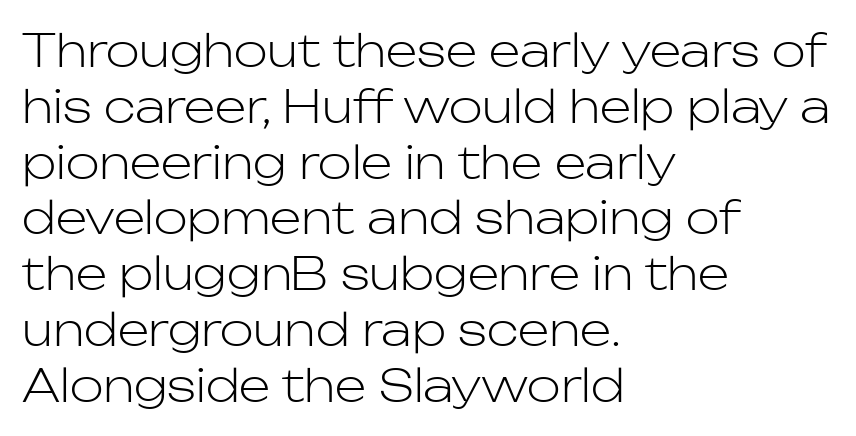
Q: Is the text bold? A: No.
Q: Is the text italic (slanted)? A: No, it is upright.
Q: Is the typeface a serif or a sans-serif typeface? A: Sans-serif.
Q: Is the text underlined? A: No.
Q: How is the paragraph aligned? A: Left-aligned.
Q: Is the spacing between letters normal or unusually wide? A: Normal.
Q: Width (condensed, normal, or wide)? A: Normal.
Q: Stroke contrast? A: Low.
Q: x-height? A: Medium.
Q: Monospaced? A: No.
